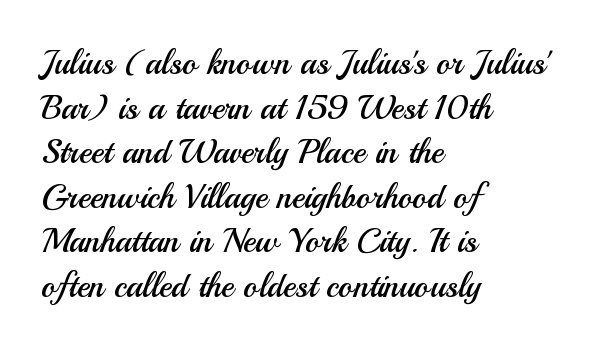
The image shows 34 px regular-weight sans-serif type; set left-aligned, normal line spacing (1.31x), normal letter spacing, not underlined; medium stroke contrast and a small x-height.
